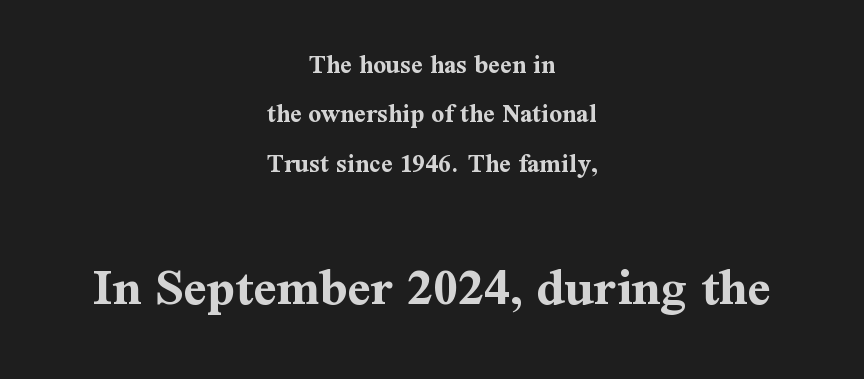
The passage shown is typed in a proportional face where columns would drift. The rag falls on both sides of this text block equally. Typesetter's note: full bold, strokes at maximum text heaviness. Honestly, the letter spacing is just normal — you wouldn't notice it. The rendering enlarges the type as you move from the upper chunk to the lower.
